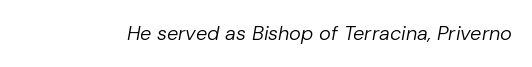
{"italic": "yes", "lean": "right", "slant_degrees": 10, "bold": "no", "underline": "no", "letter_spacing": "normal", "letter_spacing_em": 0.0, "glyph_px": 20}
